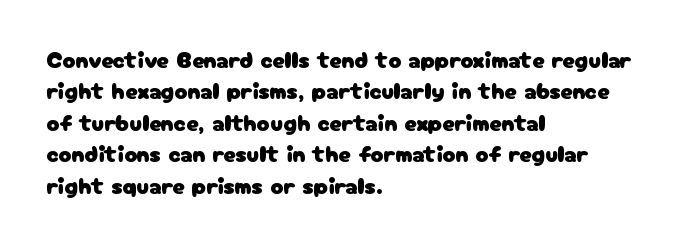
Q: Is the text italic (slanted)? A: No, it is upright.
Q: Is the text underlined? A: No.
Q: How is the paragraph aligned? A: Left-aligned.
Q: Is the spacing between letters normal or unusually wide? A: Normal.
Q: Is the spacing between lines tight, normal or loose? A: Normal.
